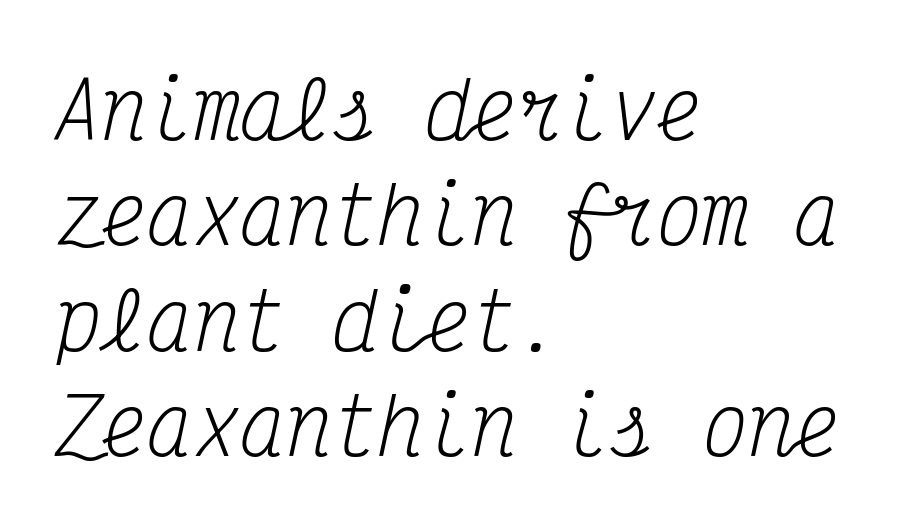
Q: Is the text bold? A: No.
Q: Is the text italic (slanted)? A: Yes, it leans right by about 12 degrees.
Q: Is the typeface a serif or a sans-serif typeface? A: Serif.
Q: Is the text underlined? A: No.
Q: How is the paragraph aligned? A: Left-aligned.
Q: Is the spacing between letters normal or unusually wide? A: Normal.
Q: Is the spacing between lines tight, normal or loose? A: Normal.
Q: Width (condensed, normal, or wide)? A: Condensed.
Q: Stroke contrast? A: Medium.
Q: x-height? A: Medium.
Q: Monospaced? A: Yes.
